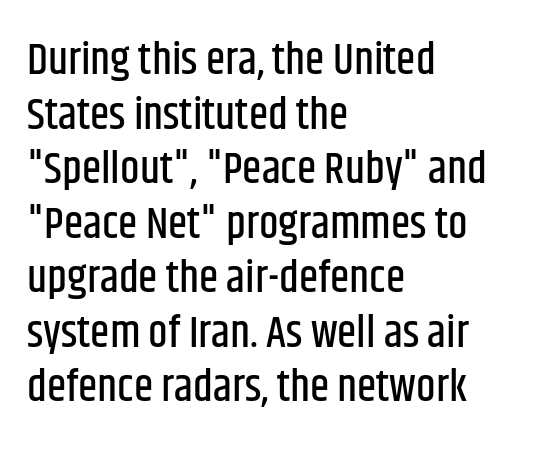
The image shows 44 px condensed sans-serif type, upright; set left-aligned, line spacing 1.24x, normal letter spacing, not underlined; low stroke contrast and a large x-height.
